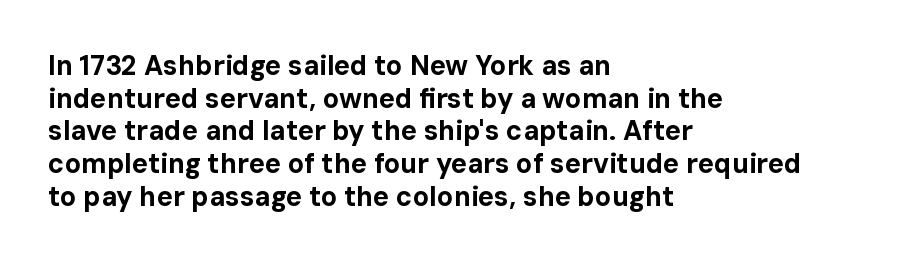
Q: Is the text bold? A: Yes.
Q: Is the text italic (slanted)? A: No, it is upright.
Q: Is the text underlined? A: No.
Q: How is the paragraph aligned? A: Left-aligned.
Q: Is the spacing between letters normal or unusually wide? A: Normal.
